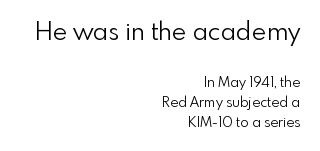
The image shows 25 px text type, upright; set right-aligned, normal line spacing (1.43x), normal letter spacing, not underlined; the first (top) block is 1.79x larger.
